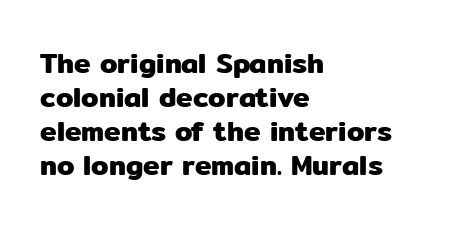
Q: Is the text italic (slanted)? A: No, it is upright.
Q: Is the typeface a serif or a sans-serif typeface? A: Sans-serif.
Q: Is the text underlined? A: No.
Q: How is the paragraph aligned? A: Left-aligned.
Q: Is the spacing between letters normal or unusually wide? A: Normal.
Q: Width (condensed, normal, or wide)? A: Normal.
Q: Stroke contrast? A: Low.
Q: x-height? A: Medium.
Q: Monospaced? A: No.
